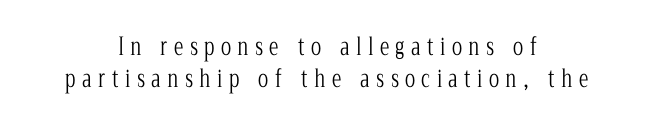
{"italic": "no", "bold": "no", "underline": "no", "align": "center", "line_spacing": "normal", "line_spacing_ratio": 1.34, "letter_spacing": "wide", "letter_spacing_em": 0.27, "glyph_px": 24}
